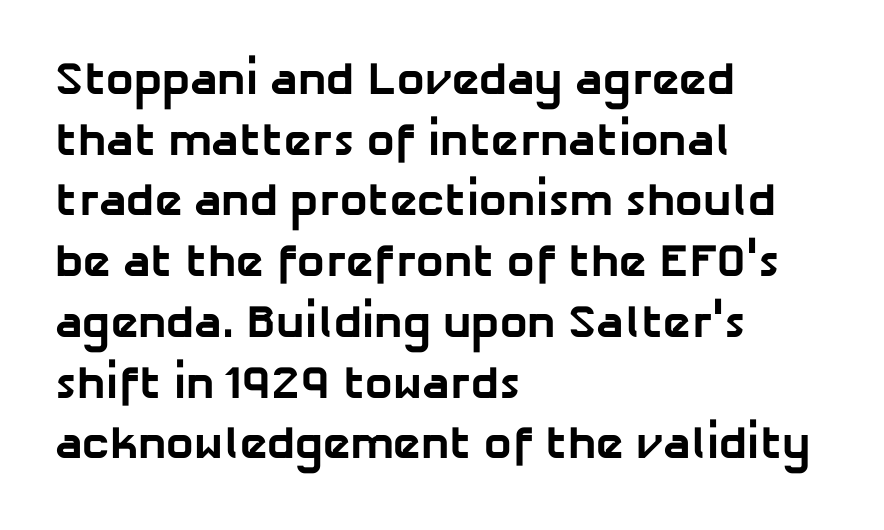
The image shows 46 px bold sans-serif type; set left-aligned, normal line spacing (1.32x), normal letter spacing, not underlined; low stroke contrast and a medium x-height.
